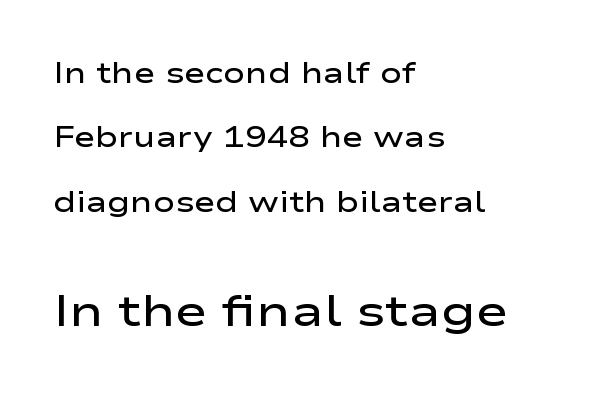
{"serif": "no", "italic": "no", "bold": "semi", "weight": "semibold", "width": "wide", "stroke_contrast": "low", "x_height": "medium", "monospaced": "no", "underline": "no", "align": "left", "line_spacing": "loose", "line_spacing_ratio": 2.22, "letter_spacing": "normal", "letter_spacing_em": 0.0, "larger_block": "second", "size_ratio": 1.52, "glyph_px": 44}
